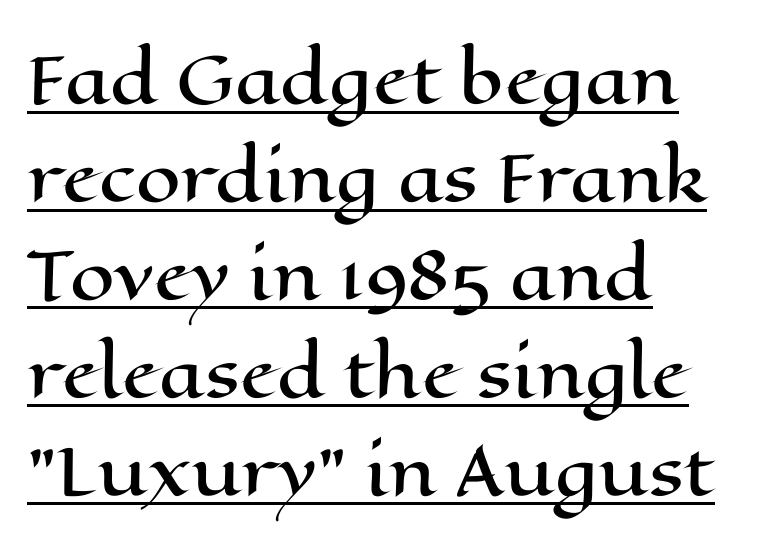
{"italic": "no", "width": "wide", "stroke_contrast": "high", "x_height": "medium", "monospaced": "no", "underline": "yes", "align": "left", "line_spacing": "normal", "line_spacing_ratio": 1.53, "letter_spacing": "normal", "letter_spacing_em": 0.0, "glyph_px": 64}
